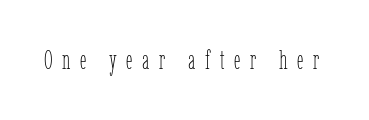
Tracking here is generous; glyphs stand well apart from one another. The weight tops out at a normal text grade. Do the letters lean? They stand straight. The space directly below the letters is spotless.
